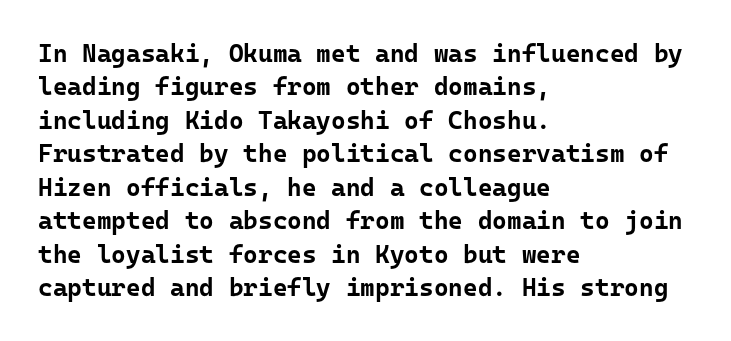
The image shows 25 px bold type, upright; set left-aligned, normal line spacing (1.34x), normal letter spacing, not underlined.
